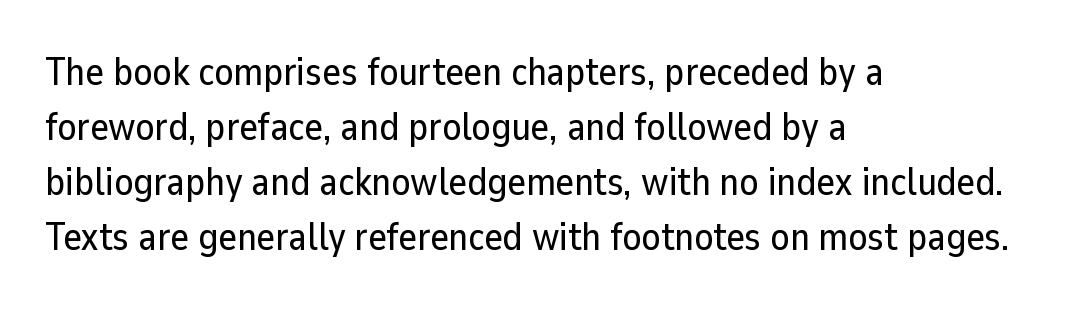
Note the varied advance widths — an 'i' is clearly narrower than an 'm'. The letterforms sit shoulder to shoulder at normal distance. Compared with a centered layout, this one pins lines to the left instead. The words here are not underlined.
